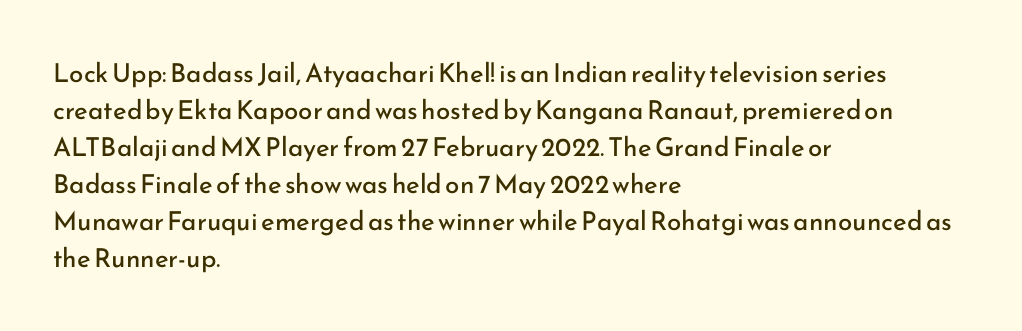
The image shows 26 px text type, upright; set left-aligned, normal line spacing (1.42x), normal letter spacing, not underlined.
